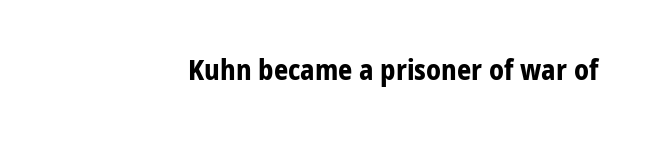
{"serif": "no", "italic": "no", "bold": "yes", "weight": "bold", "width": "normal", "stroke_contrast": "low", "x_height": "medium", "monospaced": "no", "underline": "no", "letter_spacing": "normal", "letter_spacing_em": 0.0, "glyph_px": 28}
